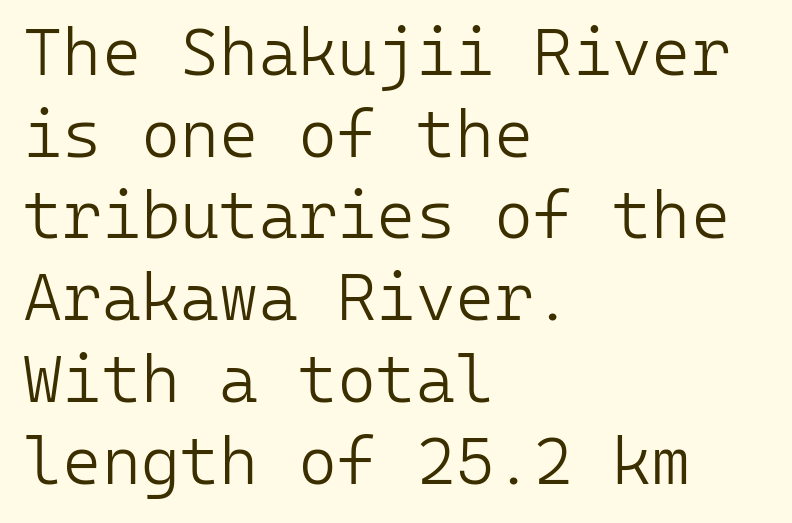
Line starts are locked; line ends wander. The letters sit at their default tracking, neither squeezed nor spread. Grotesque or geometric, the face here clearly has no serifs. Is this a fixed-width face? Yes — each glyph sits in an identical cell. Unbolded letterforms with no extra heft. Characters remain perfectly vertical along every line.
